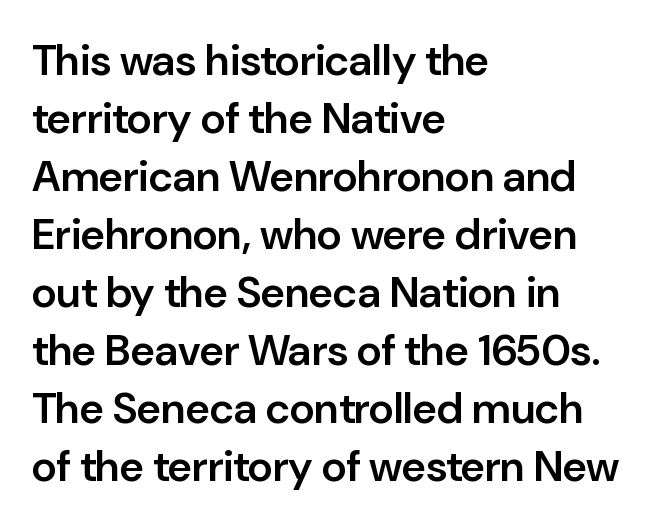
Q: Is the text bold? A: Semi-bold.
Q: Is the text italic (slanted)? A: No, it is upright.
Q: Is the typeface a serif or a sans-serif typeface? A: Sans-serif.
Q: Is the text underlined? A: No.
Q: How is the paragraph aligned? A: Left-aligned.
Q: Is the spacing between letters normal or unusually wide? A: Normal.
Q: Is the spacing between lines tight, normal or loose? A: Normal.
Q: Width (condensed, normal, or wide)? A: Normal.
Q: Stroke contrast? A: Low.
Q: x-height? A: Medium.
Q: Monospaced? A: No.
